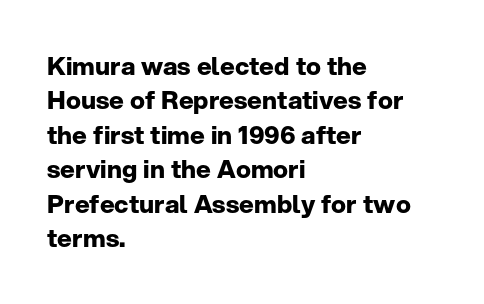
{"italic": "no", "bold": "yes", "underline": "no", "align": "left", "line_spacing": "normal", "line_spacing_ratio": 1.38, "letter_spacing": "normal", "letter_spacing_em": 0.0, "glyph_px": 25}
